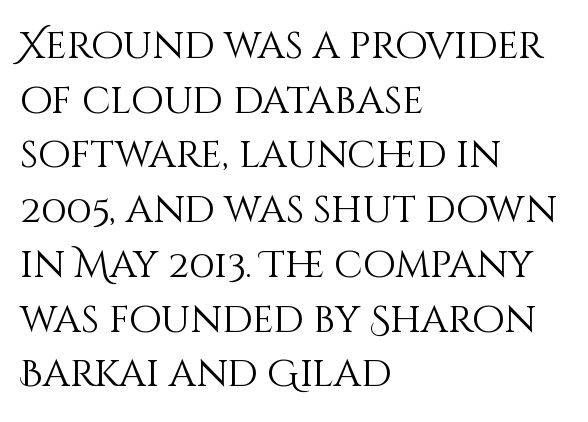
Q: Is the text bold? A: No.
Q: Is the text italic (slanted)? A: No, it is upright.
Q: Is the text underlined? A: No.
Q: How is the paragraph aligned? A: Left-aligned.
Q: Is the spacing between letters normal or unusually wide? A: Normal.
Q: Is the spacing between lines tight, normal or loose? A: Normal.
Q: Width (condensed, normal, or wide)? A: Normal.
Q: Stroke contrast? A: Medium.
Q: x-height? A: Large.
Q: Monospaced? A: No.
